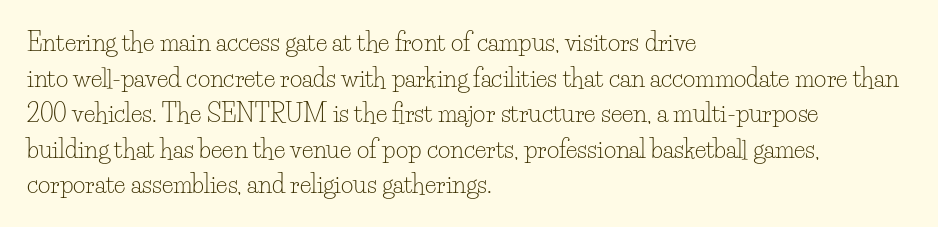
The image shows 24 px text type, upright; set left-aligned, normal line spacing (1.48x), normal letter spacing, not underlined.
